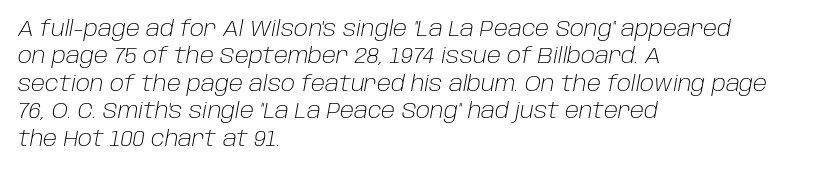
{"italic": "yes", "lean": "right", "slant_degrees": 10, "bold": "no", "underline": "no", "align": "left", "line_spacing": "normal", "line_spacing_ratio": 1.25, "letter_spacing": "normal", "letter_spacing_em": 0.0, "glyph_px": 22}
